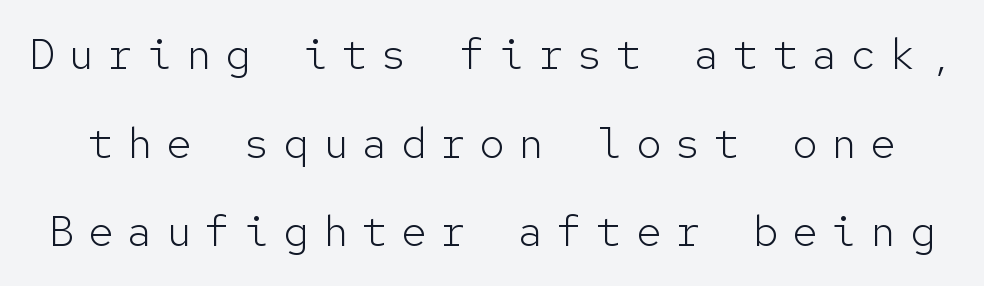
The image shows 43 px light sans-serif type, upright, monospaced; set loose line spacing (2.06x), unusually wide letter spacing (+0.31 em), not underlined; low stroke contrast and a medium x-height.
